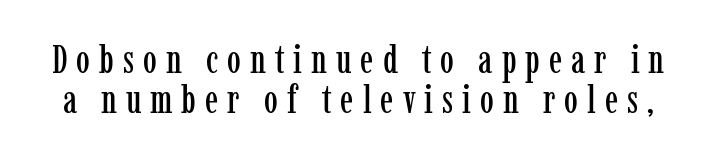
Q: Is the text italic (slanted)? A: No, it is upright.
Q: Is the typeface a serif or a sans-serif typeface? A: Serif.
Q: Is the text underlined? A: No.
Q: Is the spacing between letters normal or unusually wide? A: Unusually wide.
Q: Is the spacing between lines tight, normal or loose? A: Tight.
Q: Width (condensed, normal, or wide)? A: Condensed.
Q: Stroke contrast? A: Low.
Q: x-height? A: Medium.
Q: Monospaced? A: No.
